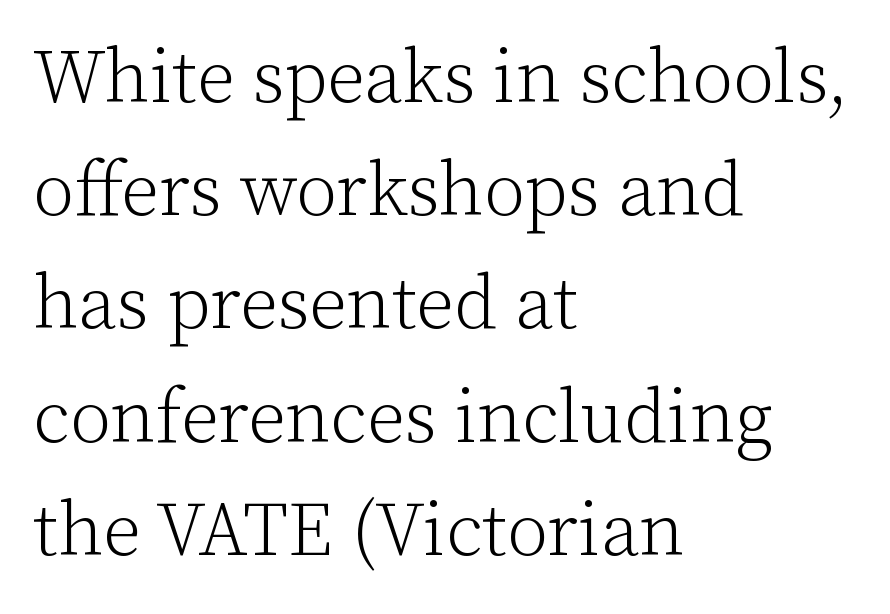
The rendering uses natural spacing where letterforms have individual widths. Stem width sits at or under what a default text font uses. The letters carry serifs — small finishing strokes at the ends of their stems. Evenly set lines give the paragraph a standard silhouette. The gaps between neighbouring characters are ordinary and unremarkable. Visually the block forms a straight wall on the left and a jagged coastline on the right.
